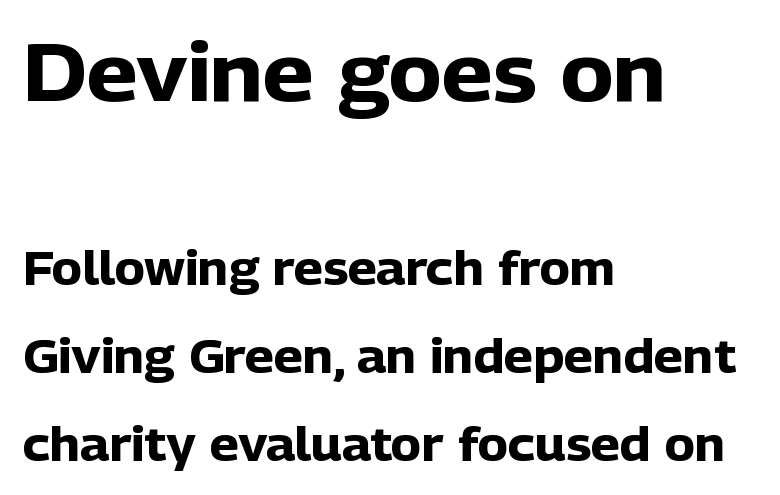
Q: Is the text bold? A: Yes.
Q: Is the text italic (slanted)? A: No, it is upright.
Q: Is the typeface a serif or a sans-serif typeface? A: Sans-serif.
Q: Is the text underlined? A: No.
Q: How is the paragraph aligned? A: Left-aligned.
Q: Is the spacing between letters normal or unusually wide? A: Normal.
Q: Is the spacing between lines tight, normal or loose? A: Loose.
Q: Which block of text is set in a larger size, the first (top) or the second (bottom)? A: The first (top) one.
Q: Width (condensed, normal, or wide)? A: Normal.
Q: Stroke contrast? A: Low.
Q: x-height? A: Medium.
Q: Monospaced? A: No.
